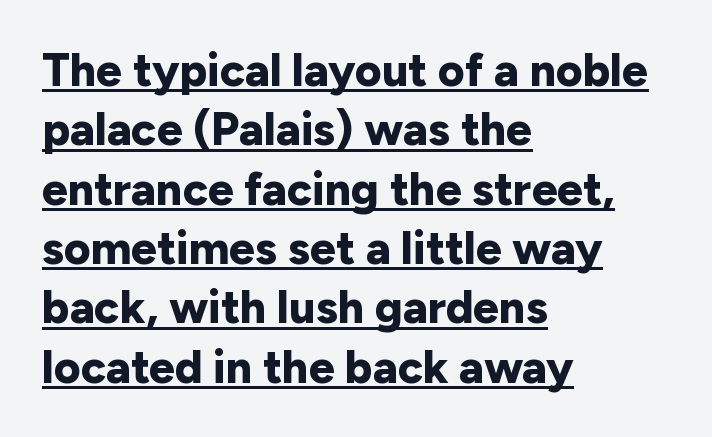
Examine the stroke ends and you'll find no serifs. Quick note: not italic, upright. These lines sit exactly where default settings would place them. Caption: standard tracking, unaltered. Varying glyph widths throughout — classic text-font behaviour. This rendering features underlined lettering.
